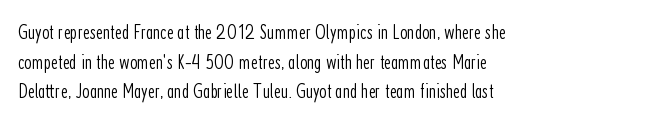
The image shows 21 px text type, upright; set left-aligned, normal line spacing (1.41x), normal letter spacing, not underlined.
